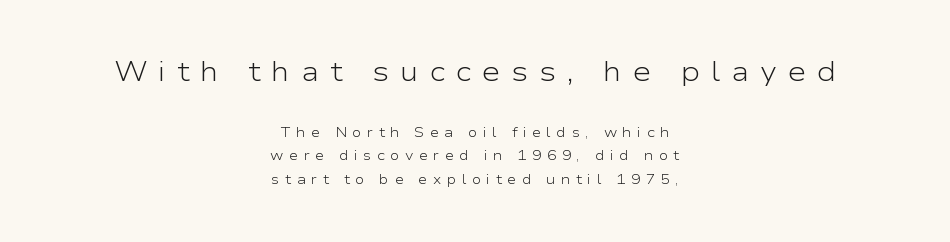
The image shows 28 px light, wide sans-serif type, upright; set centered, normal line spacing (1.69x), unusually wide letter spacing (+0.38 em), not underlined; the first (top) block is 2.0x larger; low stroke contrast and a medium x-height.
